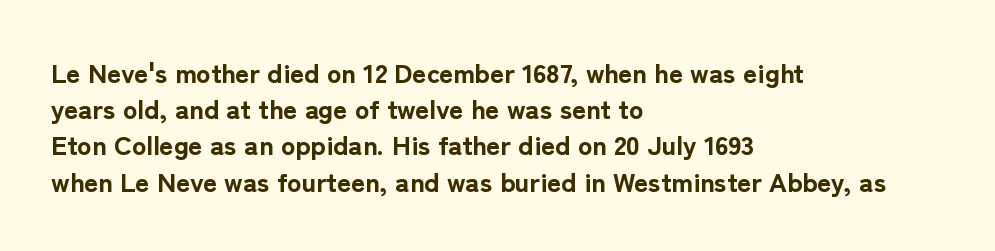
{"italic": "no", "bold": "yes", "underline": "no", "align": "left", "line_spacing": "normal", "line_spacing_ratio": 1.34, "letter_spacing": "normal", "letter_spacing_em": 0.0, "glyph_px": 27}
